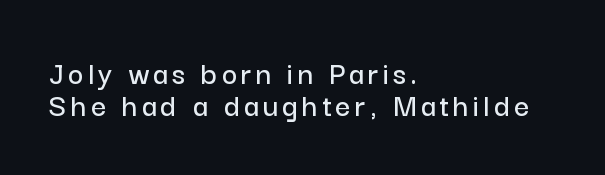
Italic? Not at all — the glyphs are vertical. Glance below the letters and you will spot only blank space. Every row of glyphs begins at an identical x-position on the left. This is sans-serif lettering, the kind often seen on screens and signage. Horizontal bands of white between lines are thin slivers.
